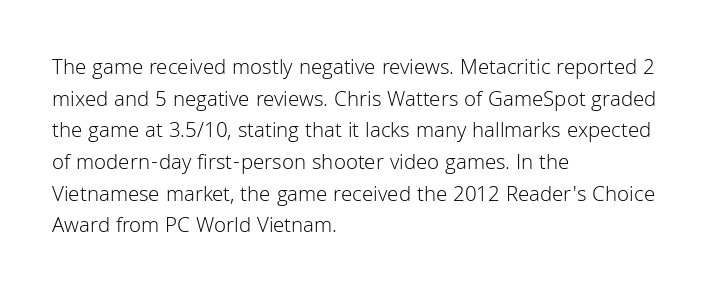
Ordinary non-slanted type is in use. Whoever set this chose a conventional vertical rhythm. Nothing unusual about the tracking: characters are spaced as the font intends. Every row of glyphs begins at an identical x-position on the left.
